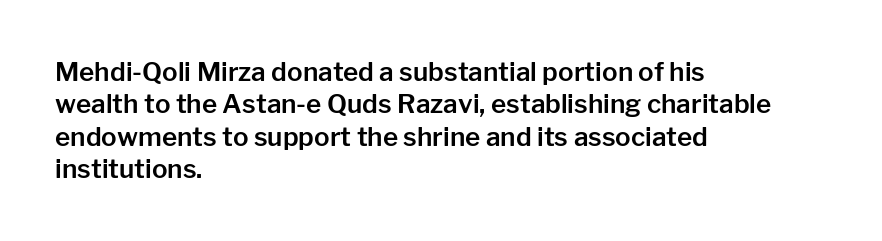
Q: Is the text italic (slanted)? A: No, it is upright.
Q: Is the text underlined? A: No.
Q: How is the paragraph aligned? A: Left-aligned.
Q: Is the spacing between letters normal or unusually wide? A: Normal.
Q: Is the spacing between lines tight, normal or loose? A: Normal.
